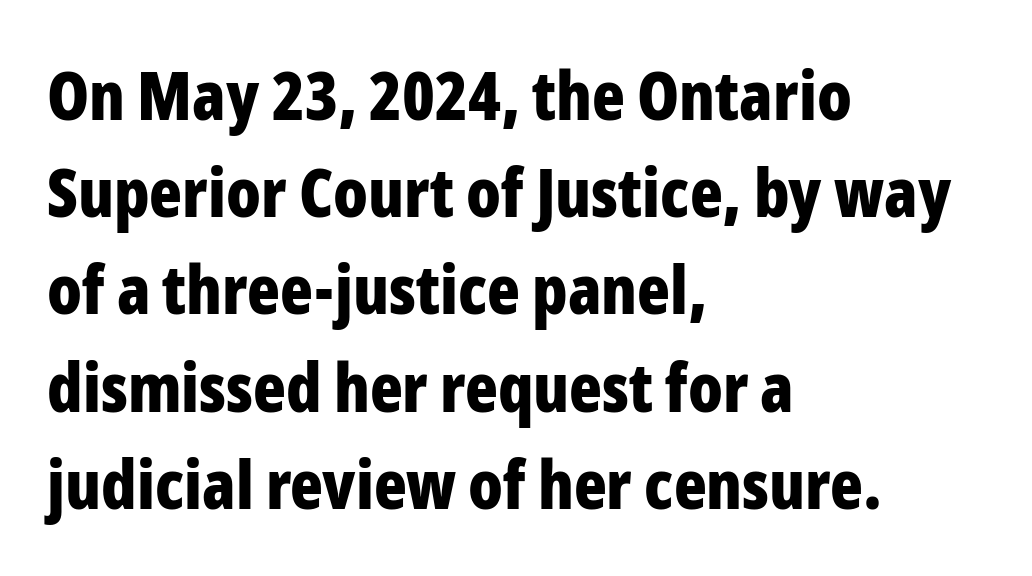
Q: Is the text bold? A: Yes.
Q: Is the text italic (slanted)? A: No, it is upright.
Q: Is the typeface a serif or a sans-serif typeface? A: Sans-serif.
Q: Is the text underlined? A: No.
Q: How is the paragraph aligned? A: Left-aligned.
Q: Is the spacing between letters normal or unusually wide? A: Normal.
Q: Is the spacing between lines tight, normal or loose? A: Normal.
Q: Width (condensed, normal, or wide)? A: Condensed.
Q: Stroke contrast? A: Low.
Q: x-height? A: Medium.
Q: Monospaced? A: No.
